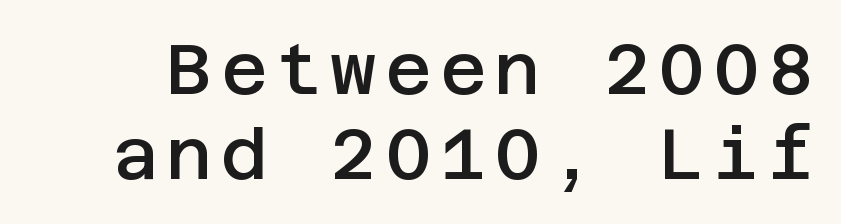
Q: Is the text bold? A: Semi-bold.
Q: Is the text italic (slanted)? A: No, it is upright.
Q: Is the typeface a serif or a sans-serif typeface? A: Sans-serif.
Q: Is the text underlined? A: No.
Q: Width (condensed, normal, or wide)? A: Normal.
Q: Stroke contrast? A: Low.
Q: x-height? A: Large.
